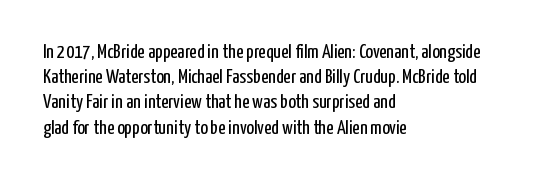
How would I describe the line gaps? Plain and ordinary. Stem width sits at or under what a default text font uses. Posture: straight, roman, zero tilt. Underlining? Definitely not there. How are the letters spaced? Ordinarily, with no added tracking. Alignment: flush left.
